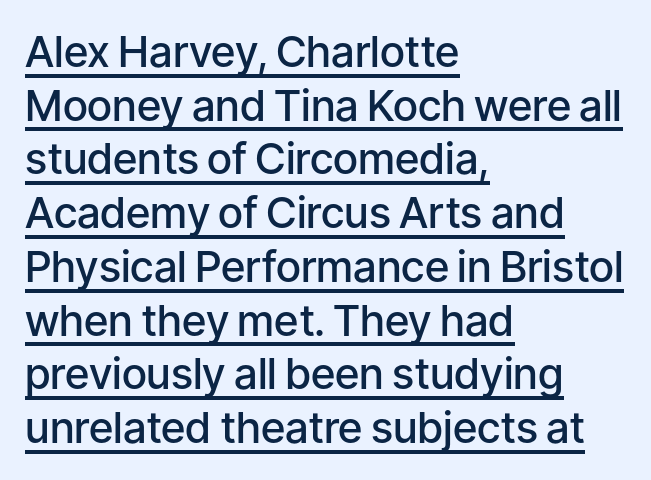
The image shows 43 px semibold sans-serif type, upright; set left-aligned, normal line spacing (1.25x), normal letter spacing, underlined; low stroke contrast and a medium x-height.
